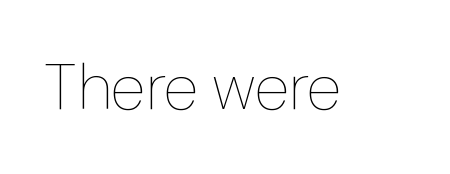
The image shows 65 px thin type, upright; set normal letter spacing, not underlined; low stroke contrast and a medium x-height.
